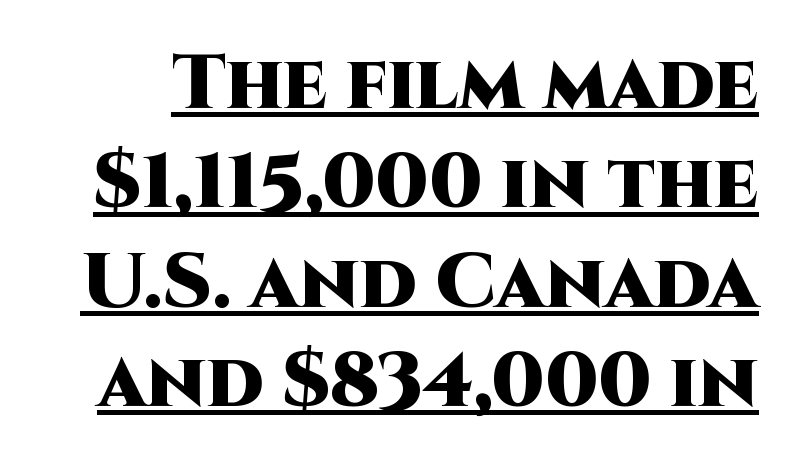
{"serif": "no", "italic": "no", "bold": "yes", "weight": "heavy", "width": "normal", "stroke_contrast": "high", "x_height": "large", "monospaced": "no", "underline": "yes", "line_spacing": "normal", "line_spacing_ratio": 1.29, "letter_spacing": "normal", "letter_spacing_em": 0.0, "glyph_px": 77}
